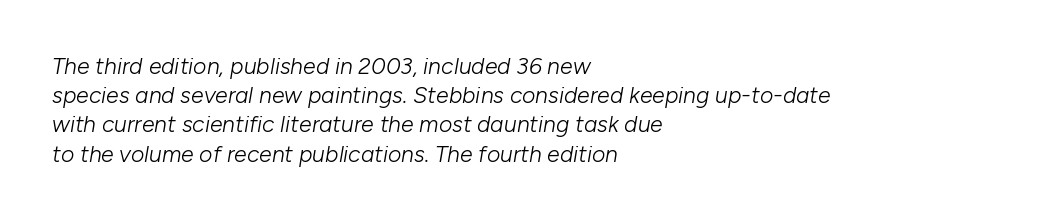
The image shows 23 px text type, italic (leaning right); set left-aligned, normal line spacing (1.27x), normal letter spacing, not underlined.
